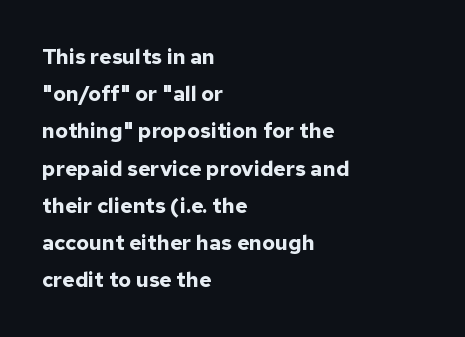
The image shows 21 px bold type, upright; set left-aligned, line spacing 1.77x, normal letter spacing, not underlined.
